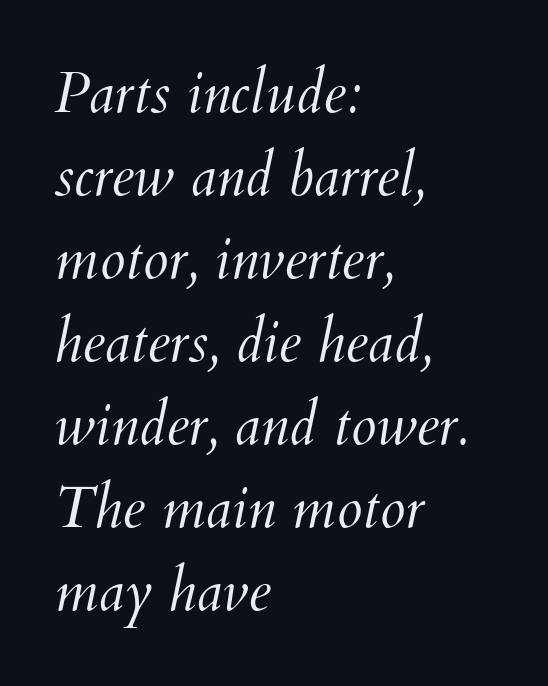
The image shows 58 px light type, italic (leaning right); set left-aligned, normal line spacing (1.43x), normal letter spacing, not underlined; medium stroke contrast and a small x-height.
